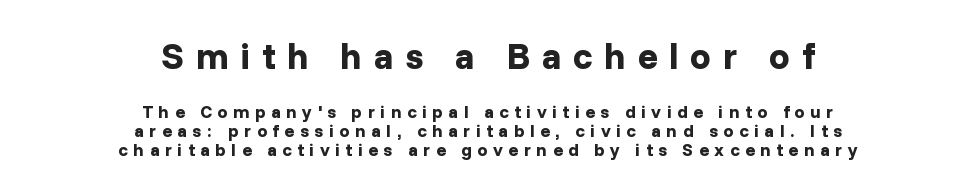
{"serif": "no", "italic": "no", "bold": "yes", "weight": "bold", "width": "normal", "stroke_contrast": "low", "x_height": "medium", "monospaced": "no", "underline": "no", "align": "center", "line_spacing": "tight", "line_spacing_ratio": 1.04, "letter_spacing": "wide", "letter_spacing_em": 0.31, "larger_block": "first", "size_ratio": 2.06, "glyph_px": 37}
